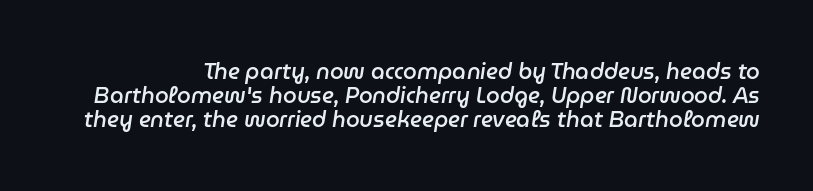
Q: Is the text bold? A: Semi-bold.
Q: Is the text italic (slanted)? A: Yes, it leans right by about 9 degrees.
Q: Is the text underlined? A: No.
Q: Is the spacing between letters normal or unusually wide? A: Normal.
Q: Is the spacing between lines tight, normal or loose? A: Tight.
